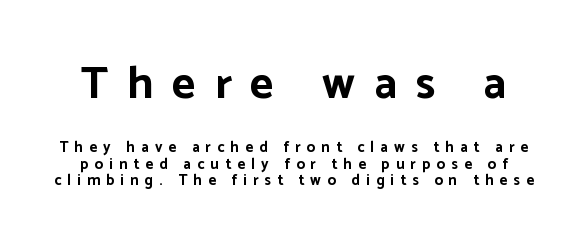
{"serif": "no", "italic": "no", "bold": "yes", "weight": "bold", "width": "normal", "stroke_contrast": "low", "x_height": "medium", "monospaced": "no", "underline": "no", "line_spacing": "tight", "line_spacing_ratio": 1.11, "letter_spacing": "wide", "letter_spacing_em": 0.41, "larger_block": "first", "size_ratio": 3.07, "glyph_px": 46}
